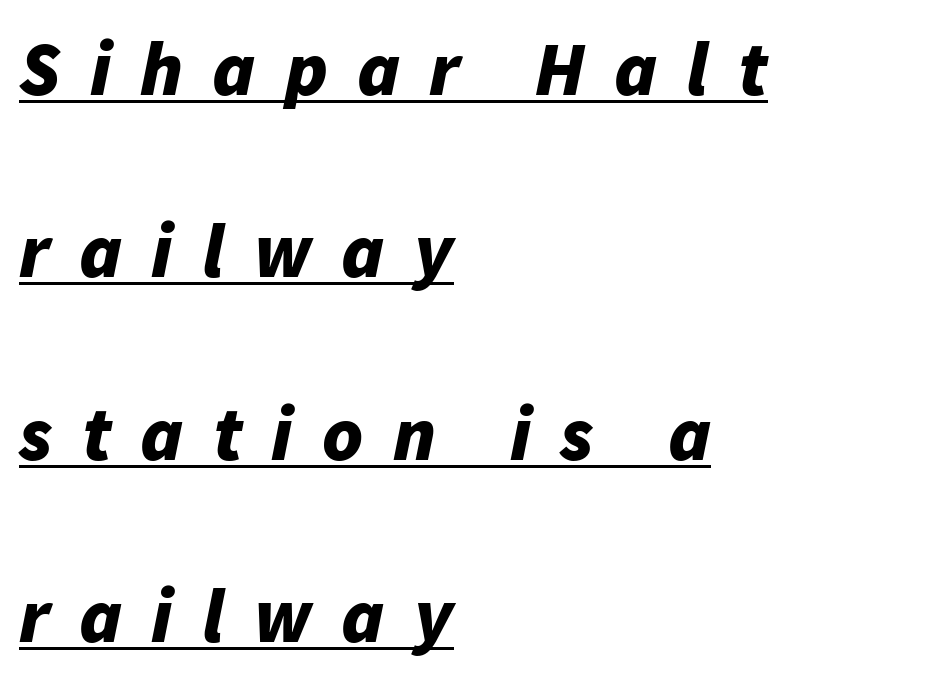
{"italic": "yes", "lean": "right", "slant_degrees": 11, "bold": "yes", "weight": "bold", "width": "normal", "stroke_contrast": "low", "x_height": "medium", "monospaced": "no", "underline": "yes", "align": "left", "line_spacing": "loose", "line_spacing_ratio": 2.37, "letter_spacing": "wide", "letter_spacing_em": 0.38, "glyph_px": 77}
